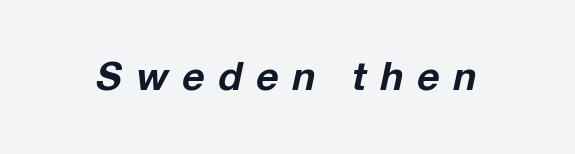
Heavy-handed strokes throughout: this text is bold. These lines are rendered in a variable-pitch font. Characters are canted at an angle relative to the baseline's perpendicular. Nobody drew a line under any word here.
